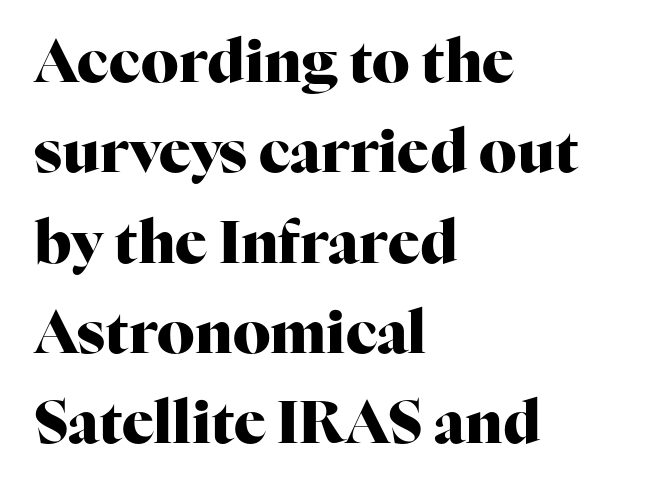
Lines of text with bare space underneath. Glyph-to-glyph distance matches everyday printed text. Leading: standard. Observe the serifs anchoring each vertical stroke in this sample.
